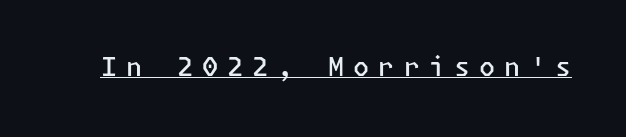
{"italic": "no", "bold": "semi", "underline": "yes", "letter_spacing": "wide", "letter_spacing_em": 0.35, "glyph_px": 26}
